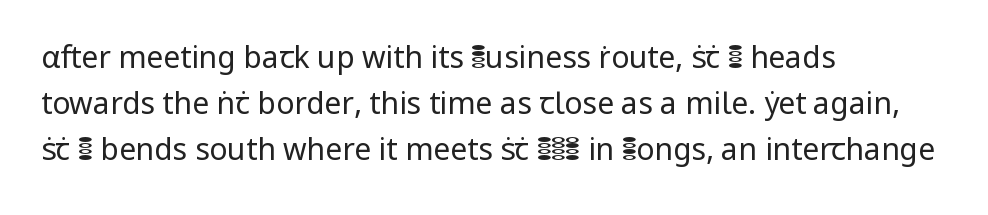
Q: Is the text bold? A: No.
Q: Is the text italic (slanted)? A: No, it is upright.
Q: Is the typeface a serif or a sans-serif typeface? A: Sans-serif.
Q: Is the text underlined? A: No.
Q: How is the paragraph aligned? A: Left-aligned.
Q: Is the spacing between letters normal or unusually wide? A: Normal.
Q: Is the spacing between lines tight, normal or loose? A: Normal.
Q: Width (condensed, normal, or wide)? A: Normal.
Q: Stroke contrast? A: Low.
Q: x-height? A: Medium.
Q: Monospaced? A: No.
